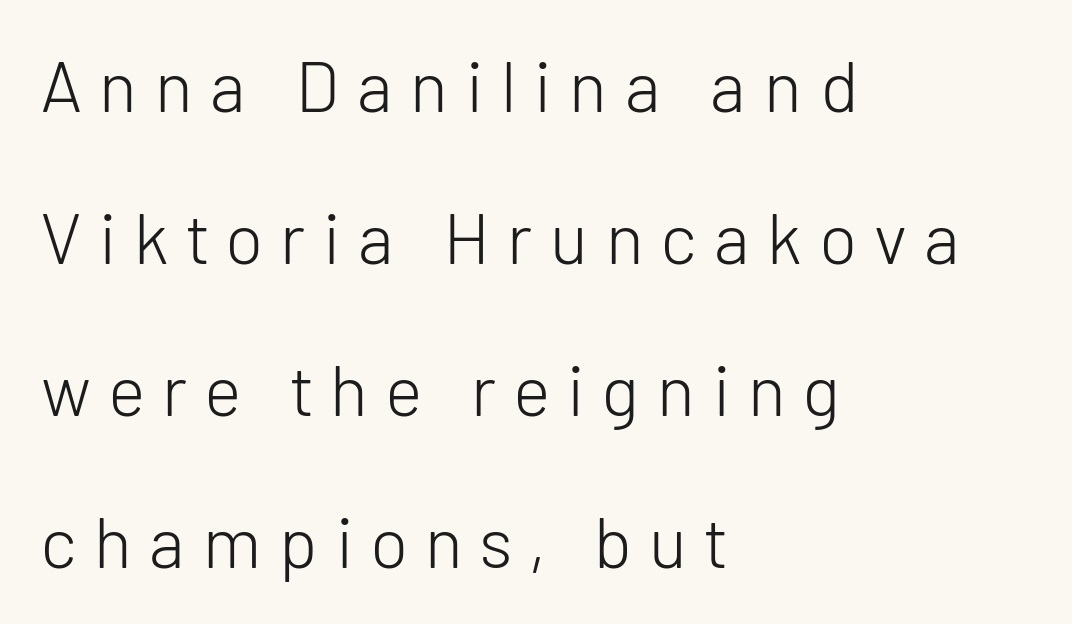
Q: Is the text bold? A: No.
Q: Is the text italic (slanted)? A: No, it is upright.
Q: Is the typeface a serif or a sans-serif typeface? A: Sans-serif.
Q: Is the text underlined? A: No.
Q: How is the paragraph aligned? A: Left-aligned.
Q: Is the spacing between letters normal or unusually wide? A: Unusually wide.
Q: Is the spacing between lines tight, normal or loose? A: Loose.
Q: Width (condensed, normal, or wide)? A: Normal.
Q: Stroke contrast? A: Low.
Q: x-height? A: Medium.
Q: Monospaced? A: No.
